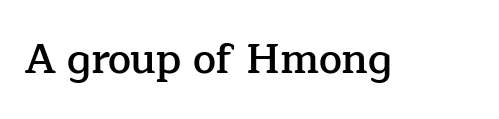
Spacing verdict: proportional, widths tailored to each character. The letterforms sit shoulder to shoulder at normal distance. Semibold letterforms, between regular and bold. Check under the words: just untouched page.
